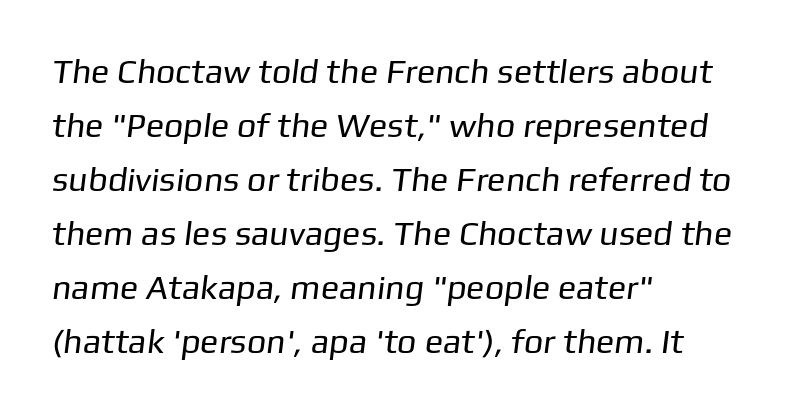
Q: Is the text bold? A: No.
Q: Is the typeface a serif or a sans-serif typeface? A: Sans-serif.
Q: Is the text underlined? A: No.
Q: How is the paragraph aligned? A: Left-aligned.
Q: Is the spacing between letters normal or unusually wide? A: Normal.
Q: Is the spacing between lines tight, normal or loose? A: Normal.
Q: Width (condensed, normal, or wide)? A: Normal.
Q: Stroke contrast? A: Low.
Q: x-height? A: Medium.
Q: Monospaced? A: No.
